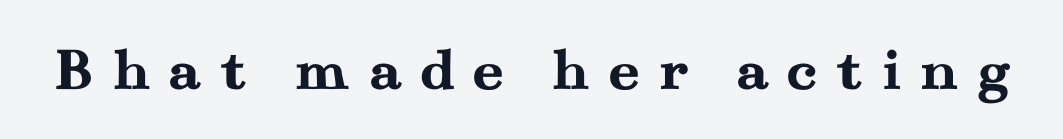
{"serif": "yes", "italic": "no", "bold": "yes", "weight": "semibold", "width": "wide", "stroke_contrast": "medium", "x_height": "small", "monospaced": "no", "underline": "no", "letter_spacing": "wide", "letter_spacing_em": 0.27, "glyph_px": 63}
